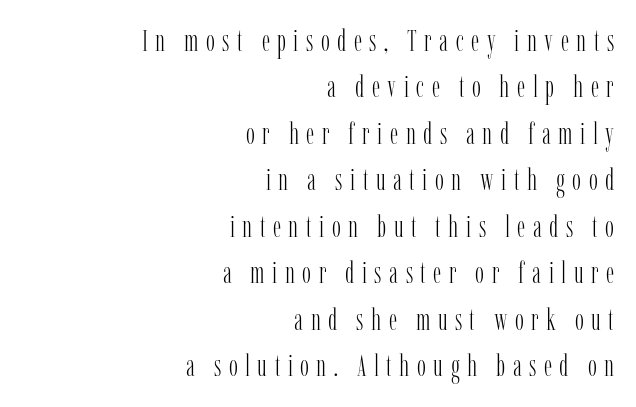
Is the letter spacing exaggerated? Yes — the characters are pushed far apart. The block of text has a typical density, with ordinary space between rows. Alignment: flush right. Has an underline been added? It has not. Old-style or modern, the face here clearly has serifs.
